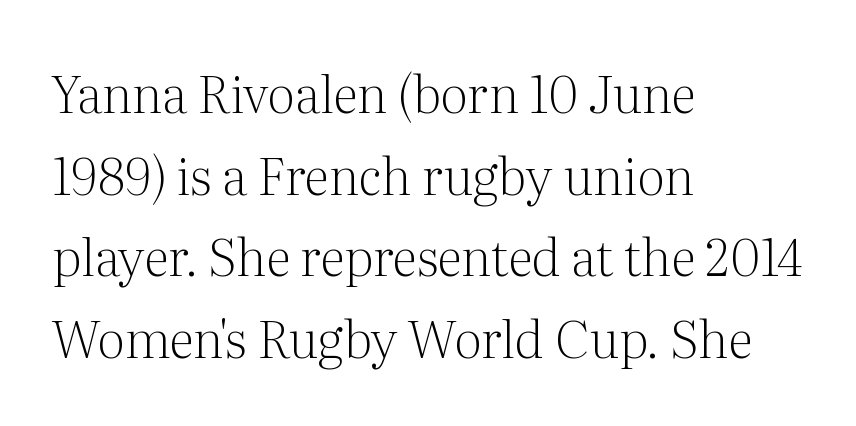
{"serif": "yes", "italic": "no", "bold": "no", "weight": "light", "width": "normal", "stroke_contrast": "medium", "x_height": "medium", "monospaced": "no", "underline": "no", "align": "left", "line_spacing": "normal", "line_spacing_ratio": 1.6, "letter_spacing": "normal", "letter_spacing_em": 0.0, "glyph_px": 51}
